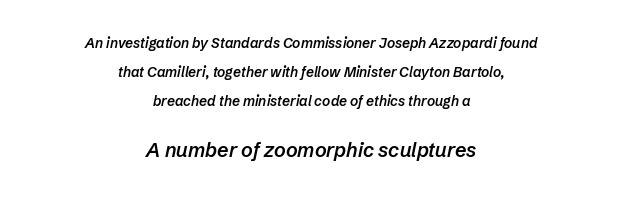
The image shows 20 px text type, italic (leaning right); set centered, loose line spacing (2.08x), normal letter spacing, not underlined; the second (bottom) block is 1.43x larger.
